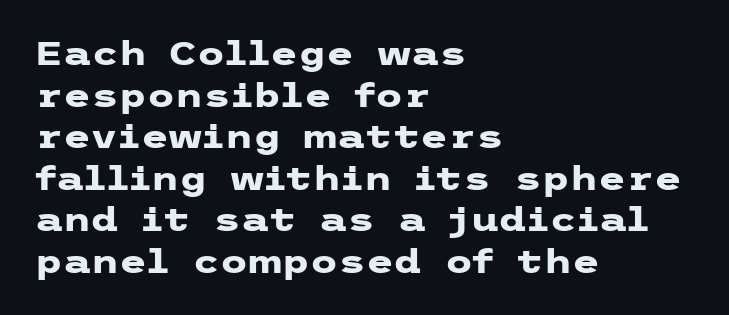
{"serif": "no", "italic": "no", "bold": "yes", "weight": "heavy", "width": "wide", "stroke_contrast": "low", "x_height": "medium", "underline": "no", "align": "left", "line_spacing": "normal", "line_spacing_ratio": 1.3, "letter_spacing": "normal", "letter_spacing_em": 0.0, "glyph_px": 32}
